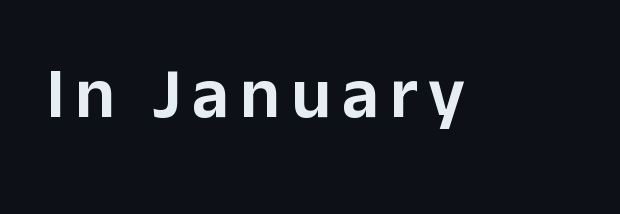
Q: Is the text italic (slanted)? A: No, it is upright.
Q: Is the typeface a serif or a sans-serif typeface? A: Sans-serif.
Q: Is the text underlined? A: No.
Q: Width (condensed, normal, or wide)? A: Normal.
Q: Stroke contrast? A: Low.
Q: x-height? A: Medium.
Q: Monospaced? A: No.
